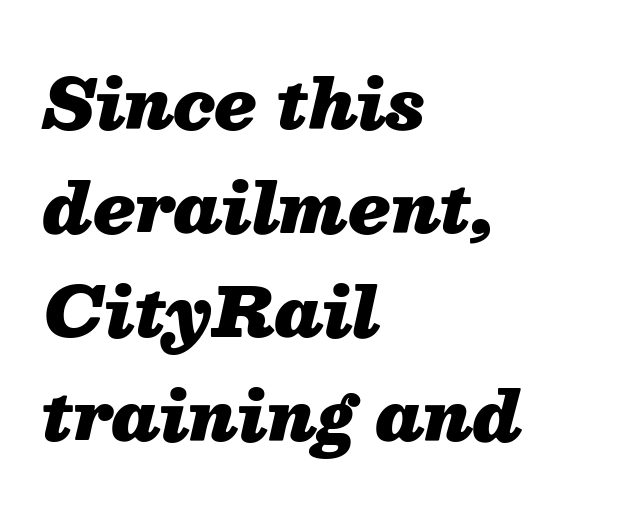
Q: Is the text bold? A: Yes.
Q: Is the text italic (slanted)? A: Yes, it leans right by about 13 degrees.
Q: Is the text underlined? A: No.
Q: How is the paragraph aligned? A: Left-aligned.
Q: Is the spacing between letters normal or unusually wide? A: Normal.
Q: Is the spacing between lines tight, normal or loose? A: Normal.
Q: Width (condensed, normal, or wide)? A: Normal.
Q: Stroke contrast? A: Medium.
Q: x-height? A: Medium.
Q: Monospaced? A: No.
